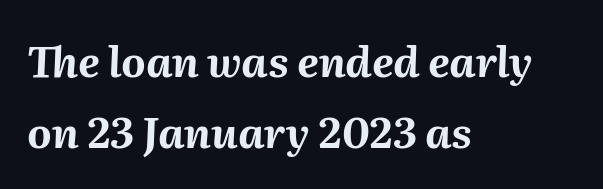
Q: Is the text bold? A: Yes.
Q: Is the text italic (slanted)? A: Yes, it leans right by about 2 degrees.
Q: Is the text underlined? A: No.
Q: How is the paragraph aligned? A: Left-aligned.
Q: Is the spacing between letters normal or unusually wide? A: Normal.
Q: Is the spacing between lines tight, normal or loose? A: Normal.
Q: Width (condensed, normal, or wide)? A: Normal.
Q: Stroke contrast? A: Medium.
Q: x-height? A: Medium.
Q: Monospaced? A: No.
